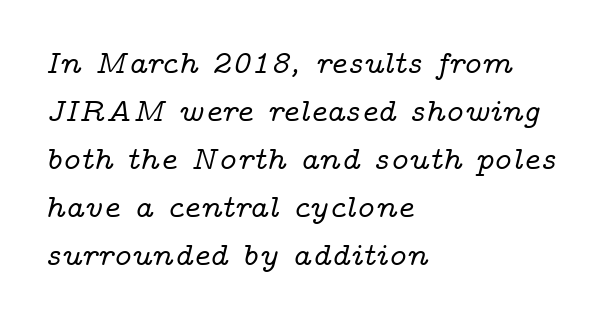
There is no visible air inserted between adjacent glyphs. The typesetter chose a ragged-right arrangement here. Serifs: yes, visible at the terminals of the letterforms. Varying glyph widths throughout — classic text-font behaviour. Rows of type keep a routine distance in the vertical direction. The font's italic variant was chosen for this text.
